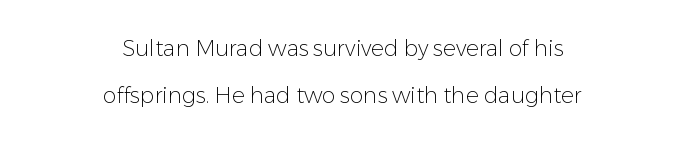
The image shows 22 px text type, upright; set centered, loose line spacing (2.13x), normal letter spacing, not underlined.
